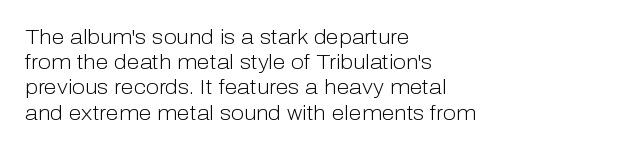
The letterforms sit shoulder to shoulder at normal distance. Typeset ragged right — the left edge is the straight one. The lettering holds an erect, upright posture throughout. Vertical stems look standard width or narrower in stroke. Beneath every word, the page is bare.
